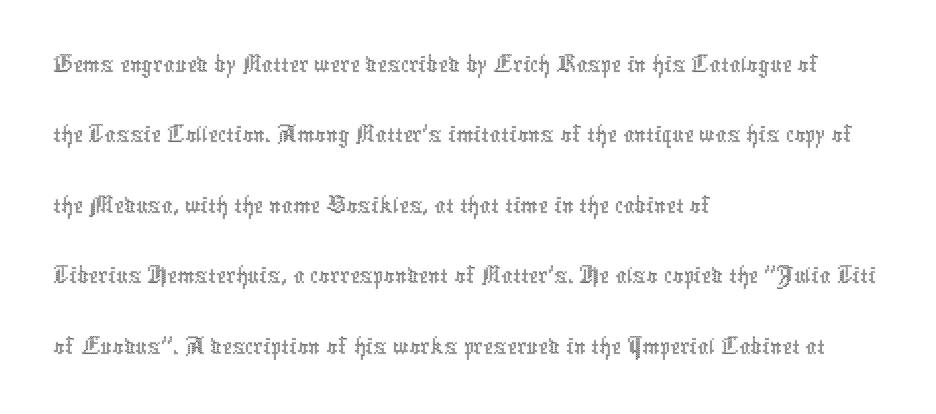
Q: Is the text bold? A: No.
Q: Is the text italic (slanted)? A: No, it is upright.
Q: Is the text underlined? A: No.
Q: How is the paragraph aligned? A: Left-aligned.
Q: Is the spacing between letters normal or unusually wide? A: Normal.
Q: Is the spacing between lines tight, normal or loose? A: Normal.
Q: Width (condensed, normal, or wide)? A: Condensed.
Q: x-height? A: Medium.
Q: Monospaced? A: No.
